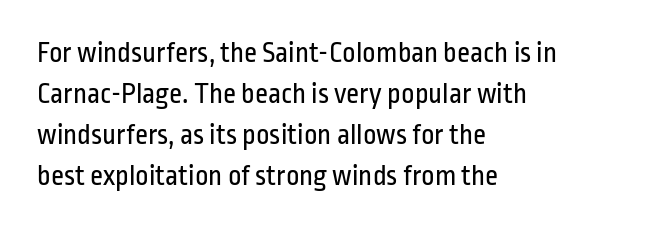
Q: Is the text bold? A: No.
Q: Is the text italic (slanted)? A: No, it is upright.
Q: Is the typeface a serif or a sans-serif typeface? A: Sans-serif.
Q: Is the text underlined? A: No.
Q: How is the paragraph aligned? A: Left-aligned.
Q: Is the spacing between letters normal or unusually wide? A: Normal.
Q: Is the spacing between lines tight, normal or loose? A: Normal.
Q: Width (condensed, normal, or wide)? A: Condensed.
Q: Stroke contrast? A: Low.
Q: x-height? A: Medium.
Q: Monospaced? A: No.
